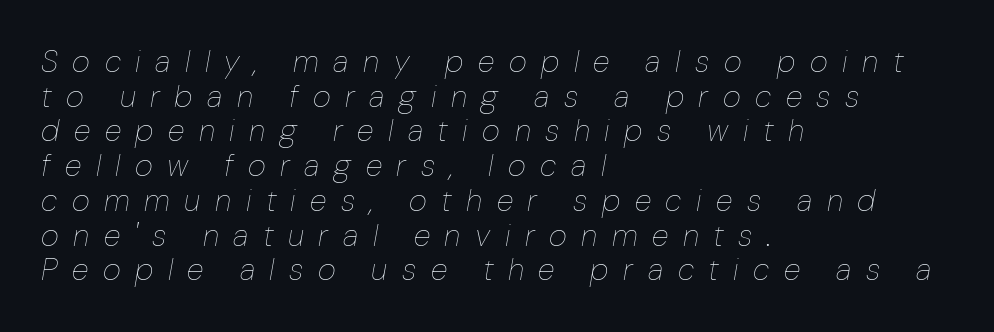
The image shows 31 px thin type, italic (leaning right); set left-aligned, tight line spacing (1.12x), unusually wide letter spacing (+0.47 em), not underlined; low stroke contrast and a medium x-height.
